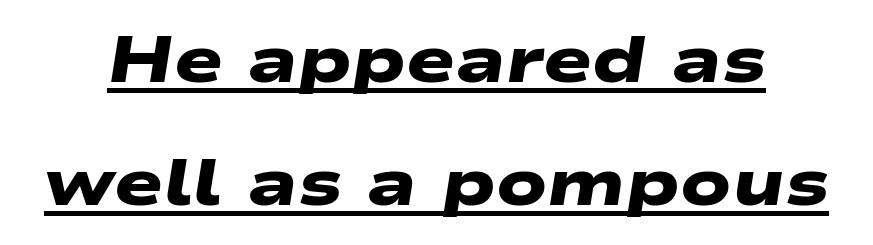
The image shows 65 px heavy, wide sans-serif type; set loose line spacing (1.9x), normal letter spacing, underlined; low stroke contrast and a medium x-height.
